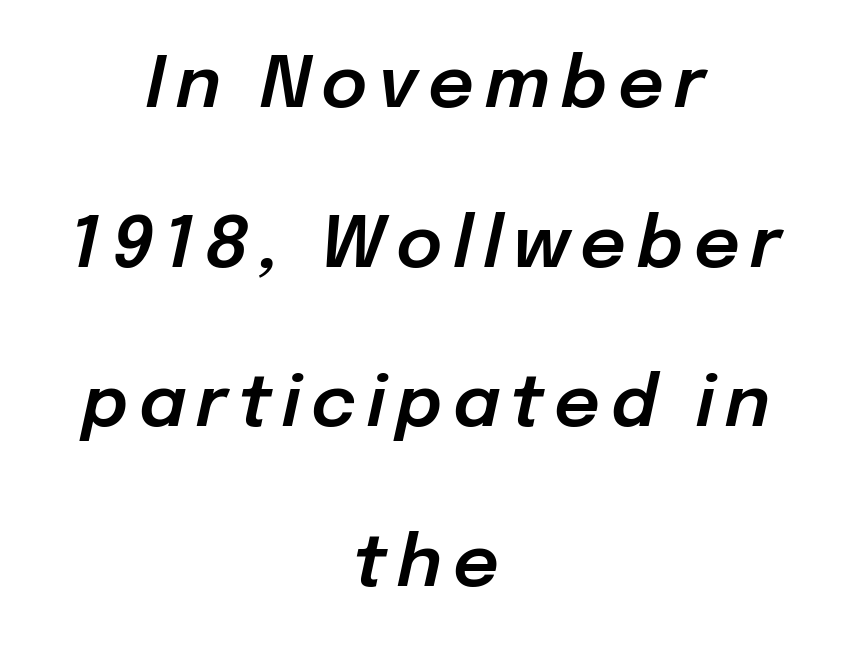
{"italic": "yes", "lean": "right", "slant_degrees": 12, "width": "normal", "stroke_contrast": "low", "x_height": "medium", "monospaced": "no", "underline": "no", "align": "center", "line_spacing": "loose", "line_spacing_ratio": 2.25, "glyph_px": 71}
